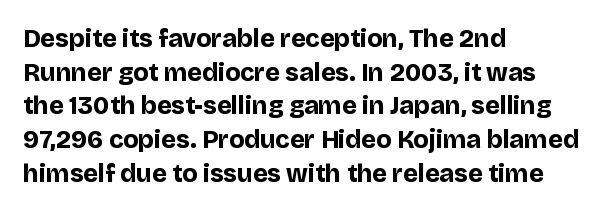
Students, note that the glyphs here touch the page at normal intervals. Chunky letters — that's bold for sure. Descenders are the only things crossing below the line. Notice how the passage keeps a crisp vertical edge on the left only.
